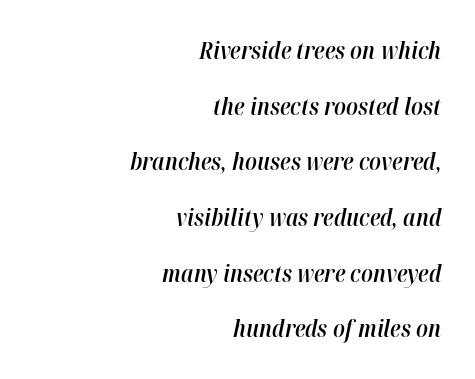
Stems and bowls a touch heavier than normal — semibold. Reading down the column, the eye jumps a long way to each next line. The glyphs look as if they've been sheared to an angle. Observe the ordinary spacing: letters are neighbours, not strangers. A bare baseline throughout the passage.
